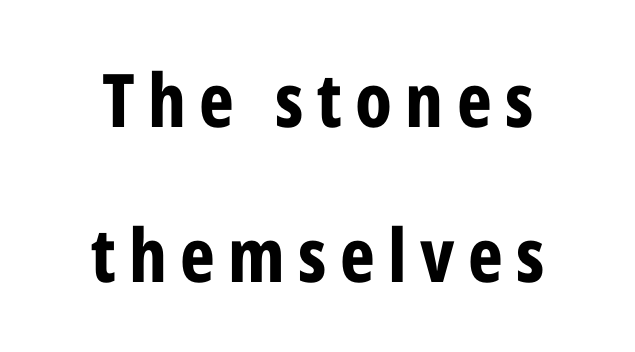
{"serif": "no", "italic": "no", "bold": "yes", "weight": "bold", "width": "condensed", "stroke_contrast": "low", "x_height": "medium", "monospaced": "no", "underline": "no", "align": "center", "line_spacing": "loose", "line_spacing_ratio": 2.1, "glyph_px": 74}
